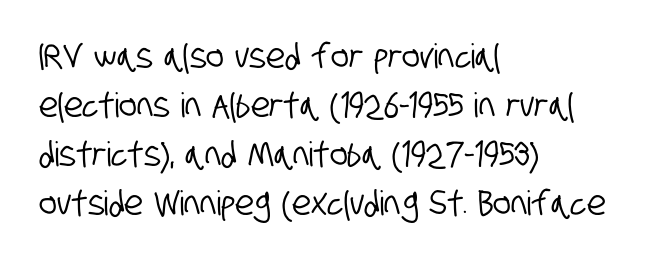
Q: Is the typeface a serif or a sans-serif typeface? A: Sans-serif.
Q: Is the text underlined? A: No.
Q: How is the paragraph aligned? A: Left-aligned.
Q: Is the spacing between letters normal or unusually wide? A: Normal.
Q: Is the spacing between lines tight, normal or loose? A: Normal.
Q: Width (condensed, normal, or wide)? A: Condensed.
Q: Stroke contrast? A: Low.
Q: x-height? A: Large.
Q: Monospaced? A: No.
